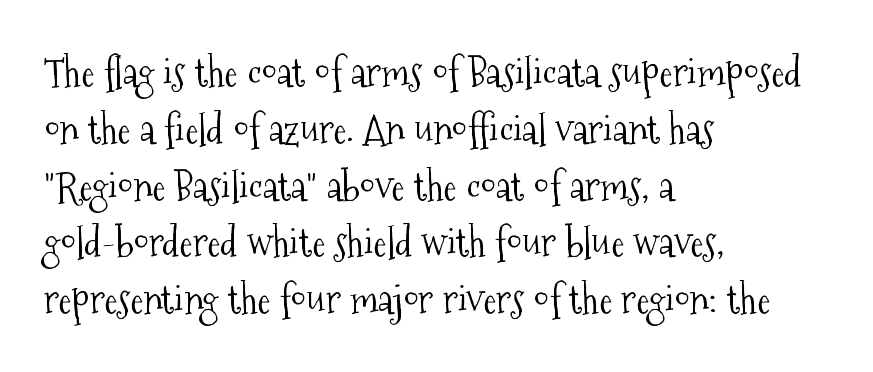
The image shows 40 px light, condensed serif type, upright; set left-aligned, normal line spacing (1.42x), normal letter spacing, not underlined; medium stroke contrast and a medium x-height.
